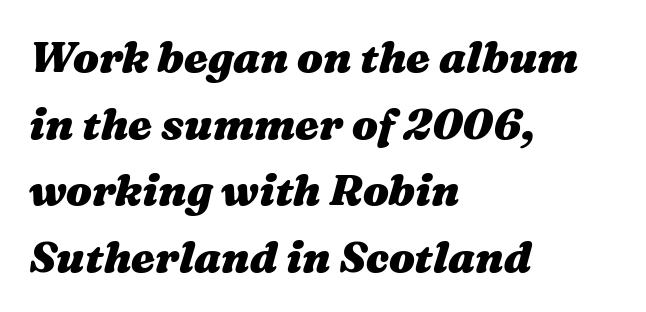
Q: Is the text bold? A: Yes.
Q: Is the text italic (slanted)? A: Yes, it leans right by about 16 degrees.
Q: Is the text underlined? A: No.
Q: How is the paragraph aligned? A: Left-aligned.
Q: Is the spacing between letters normal or unusually wide? A: Normal.
Q: Is the spacing between lines tight, normal or loose? A: Normal.
Q: Width (condensed, normal, or wide)? A: Wide.
Q: Stroke contrast? A: Medium.
Q: x-height? A: Medium.
Q: Monospaced? A: No.
